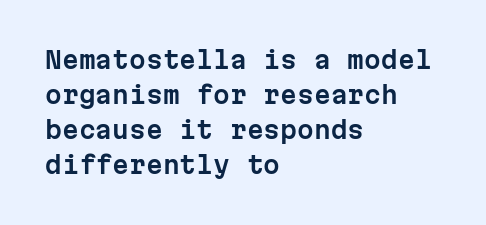
Style check: upright. The designer left line spacing at the default. Casual observation: everything's shoved over to the left. Tracking here is standard; glyphs follow each other at the usual distance. The foot of each line stays bare and open.
